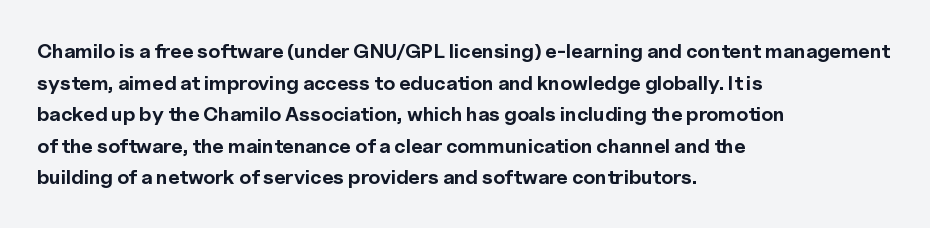
The image shows 20 px bold type, upright; set left-aligned, normal line spacing (1.58x), normal letter spacing, not underlined.
